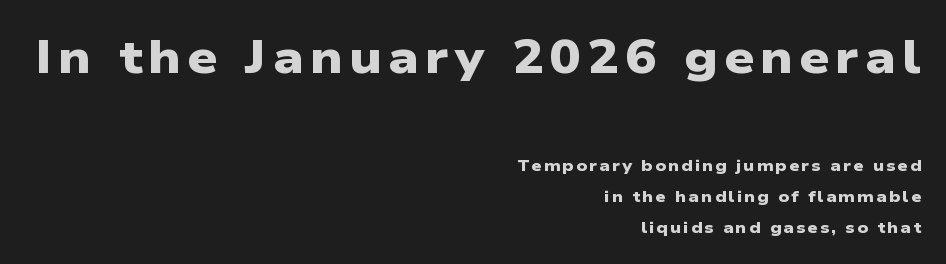
The image shows 47 px heavy, wide sans-serif type; set right-aligned, loose line spacing (1.94x), not underlined; the first (top) block is 2.94x larger; low stroke contrast and a medium x-height.
